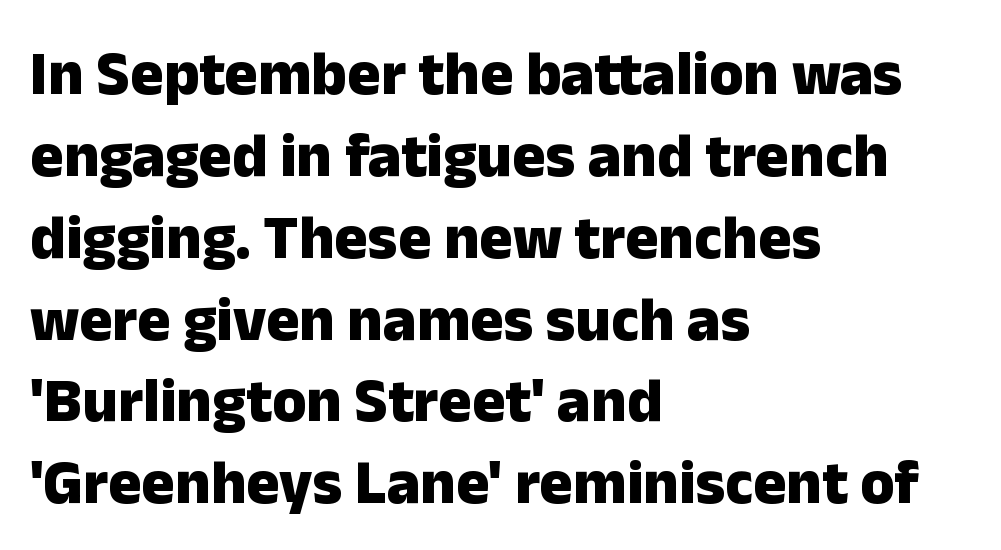
Every letter is thick-stroked: bold, no question. The space directly below the letters is spotless. Looks like regular typesetting: each glyph gets only the width it needs. These lines are composed in type without serifs.
